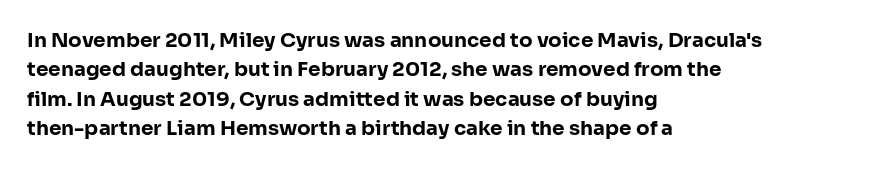
Emphasis by weight is at full strength: bold. The glyphs are unaccompanied by any horizontal stroke below them. Nothing unusual about the tracking: characters are spaced as the font intends. Do the letters lean? They stand straight. Every row of glyphs begins at an identical x-position on the left.
